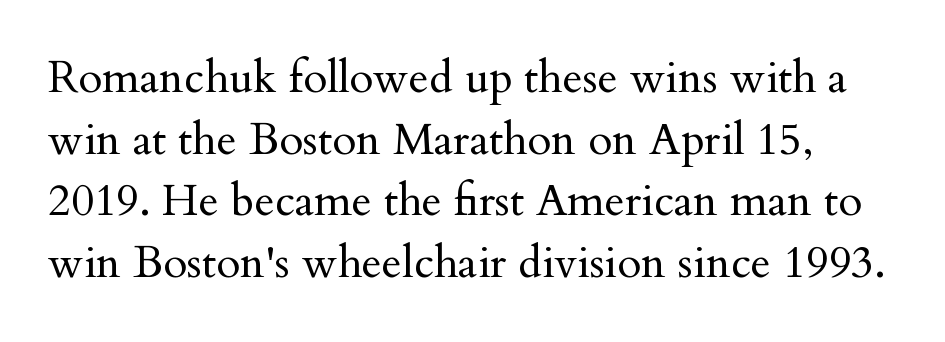
Q: Is the text bold? A: No.
Q: Is the text italic (slanted)? A: No, it is upright.
Q: Is the typeface a serif or a sans-serif typeface? A: Serif.
Q: Is the text underlined? A: No.
Q: Is the spacing between letters normal or unusually wide? A: Normal.
Q: Is the spacing between lines tight, normal or loose? A: Normal.
Q: Width (condensed, normal, or wide)? A: Normal.
Q: Stroke contrast? A: Medium.
Q: x-height? A: Small.
Q: Monospaced? A: No.
